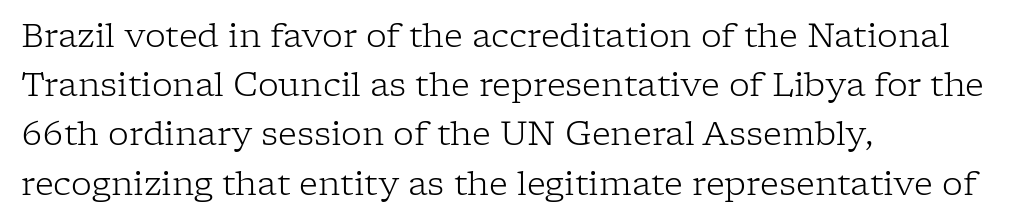
The image shows 33 px light serif type, upright; set left-aligned, normal line spacing (1.49x), normal letter spacing, not underlined; low stroke contrast and a medium x-height.
